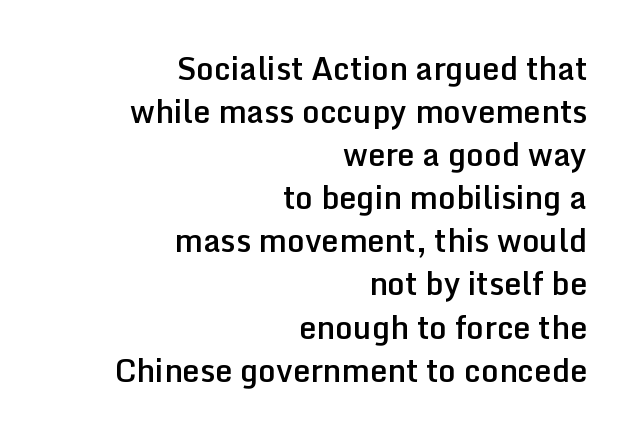
How heavy is the stroke? Medium-heavy — a semibold, shy of bold. These lines are rendered in a variable-pitch font. The face used here is rendered with its standard letterfit. Typeset ragged left — the right edge is the straight one. When letters stand straight like this, we call the style roman or upright.
